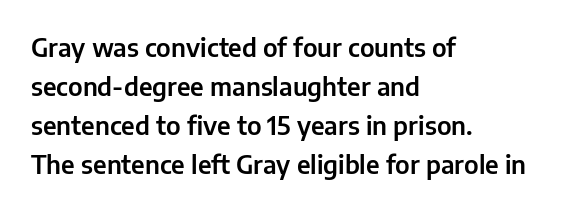
Q: Is the text italic (slanted)? A: No, it is upright.
Q: Is the text underlined? A: No.
Q: How is the paragraph aligned? A: Left-aligned.
Q: Is the spacing between letters normal or unusually wide? A: Normal.
Q: Is the spacing between lines tight, normal or loose? A: Normal.
